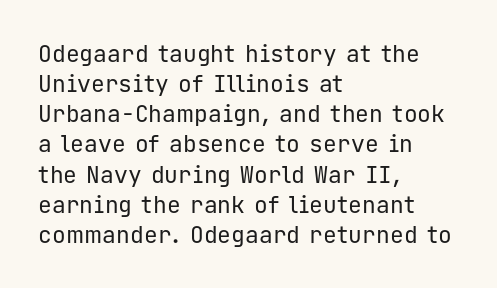
Q: Is the text bold? A: No.
Q: Is the text italic (slanted)? A: No, it is upright.
Q: Is the text underlined? A: No.
Q: How is the paragraph aligned? A: Left-aligned.
Q: Is the spacing between letters normal or unusually wide? A: Normal.
Q: Is the spacing between lines tight, normal or loose? A: Normal.
